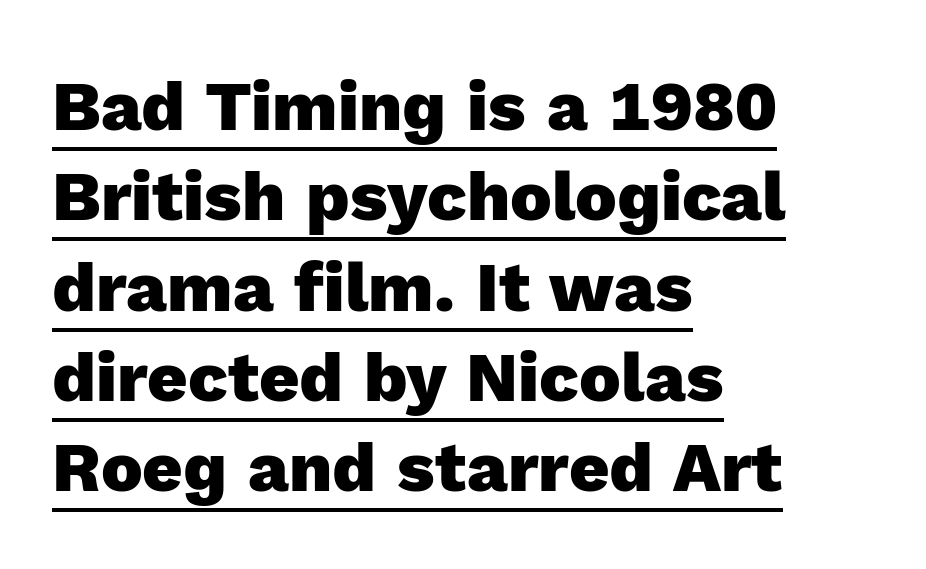
Q: Is the text bold? A: Yes.
Q: Is the text italic (slanted)? A: No, it is upright.
Q: Is the typeface a serif or a sans-serif typeface? A: Sans-serif.
Q: Is the text underlined? A: Yes.
Q: How is the paragraph aligned? A: Left-aligned.
Q: Is the spacing between letters normal or unusually wide? A: Normal.
Q: Is the spacing between lines tight, normal or loose? A: Normal.
Q: Width (condensed, normal, or wide)? A: Normal.
Q: x-height? A: Medium.
Q: Monospaced? A: No.
